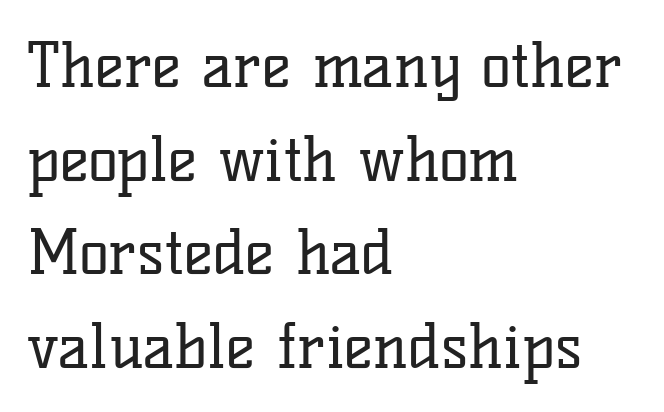
{"serif": "yes", "italic": "no", "bold": "no", "weight": "regular", "width": "normal", "stroke_contrast": "low", "x_height": "medium", "monospaced": "no", "underline": "no", "align": "left", "line_spacing": "normal", "line_spacing_ratio": 1.51, "letter_spacing": "normal", "letter_spacing_em": 0.0, "glyph_px": 62}
